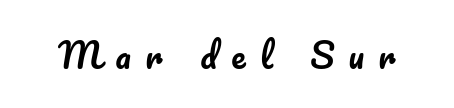
The image shows 35 px text type; set unusually wide letter spacing (+0.4 em), not underlined; low stroke contrast and a small x-height.
